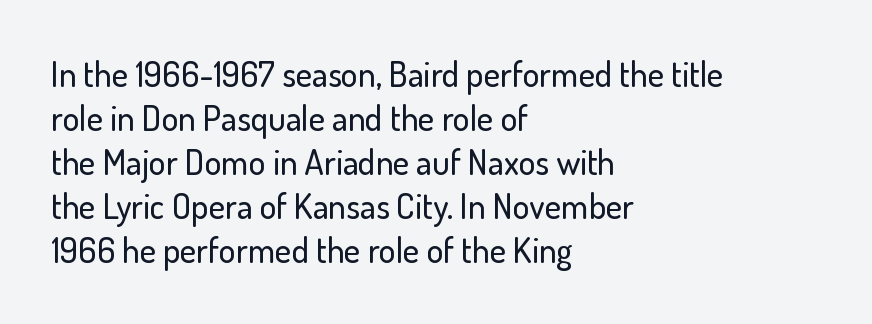
Words appear dense and cohesive because spacing is normal. Honestly, the row spacing looks completely unremarkable. Examine the stroke ends and you'll find no serifs. Alignment: flush left.
